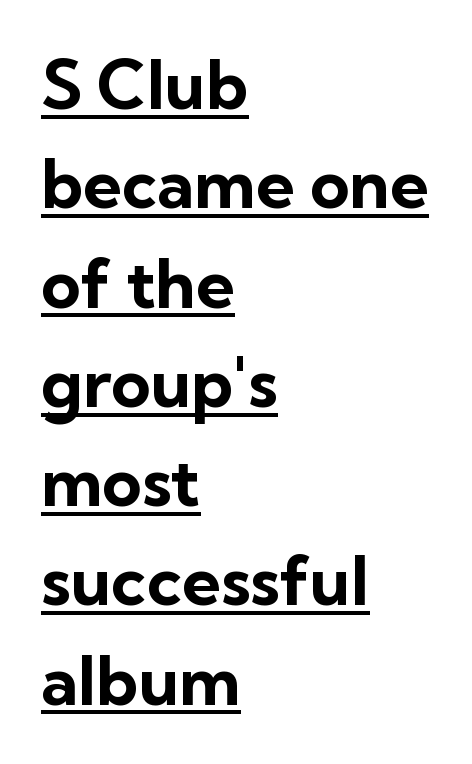
Q: Is the text bold? A: Yes.
Q: Is the text italic (slanted)? A: No, it is upright.
Q: Is the typeface a serif or a sans-serif typeface? A: Sans-serif.
Q: Is the text underlined? A: Yes.
Q: How is the paragraph aligned? A: Left-aligned.
Q: Is the spacing between letters normal or unusually wide? A: Normal.
Q: Is the spacing between lines tight, normal or loose? A: Normal.
Q: Width (condensed, normal, or wide)? A: Normal.
Q: Stroke contrast? A: Low.
Q: x-height? A: Medium.
Q: Monospaced? A: No.
